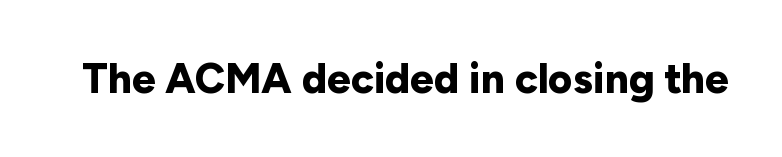
{"serif": "no", "italic": "no", "bold": "yes", "weight": "bold", "width": "normal", "stroke_contrast": "low", "x_height": "medium", "monospaced": "no", "underline": "no", "letter_spacing": "normal", "letter_spacing_em": 0.0, "glyph_px": 42}
